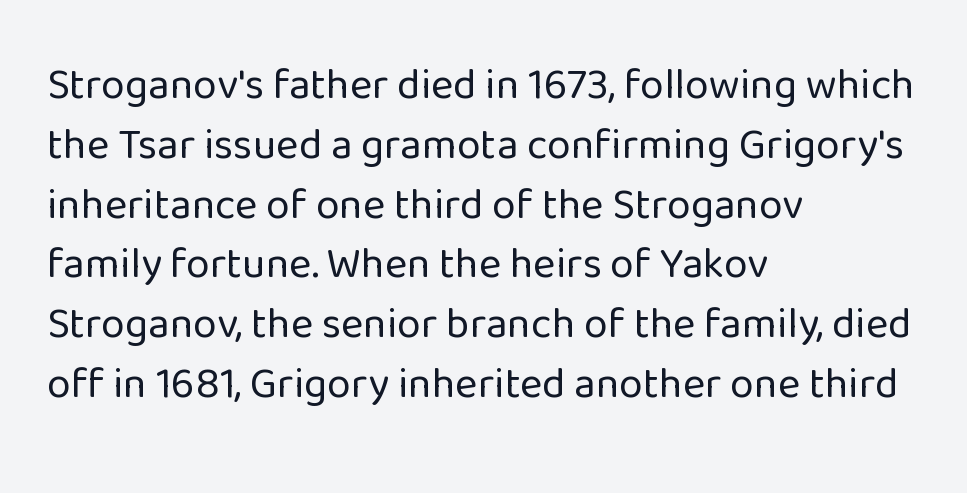
Summary of weight: not heavy and not bold. Caption: multi-line text, flush left, ragged right. This sample uses an upright cut, with every glyph sitting square on the baseline. Leading: standard.
